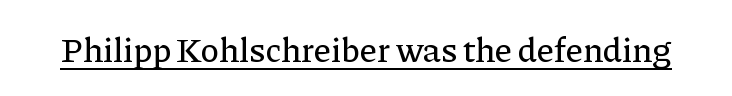
The image shows 35 px serif type, upright; set normal letter spacing, underlined; low stroke contrast and a medium x-height.
